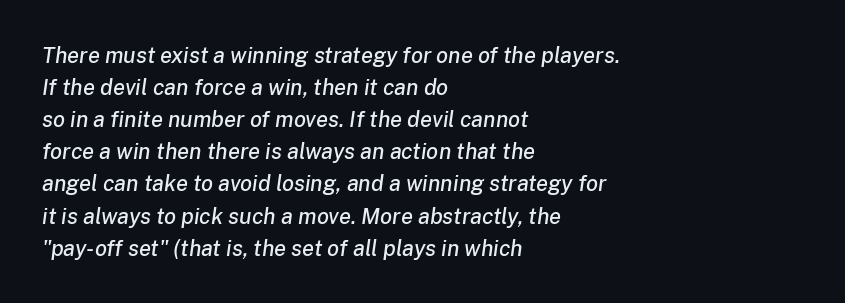
{"italic": "yes", "lean": "right", "slant_degrees": 8, "underline": "no", "align": "left", "line_spacing": "normal", "line_spacing_ratio": 1.46, "letter_spacing": "normal", "letter_spacing_em": 0.0, "glyph_px": 22}
